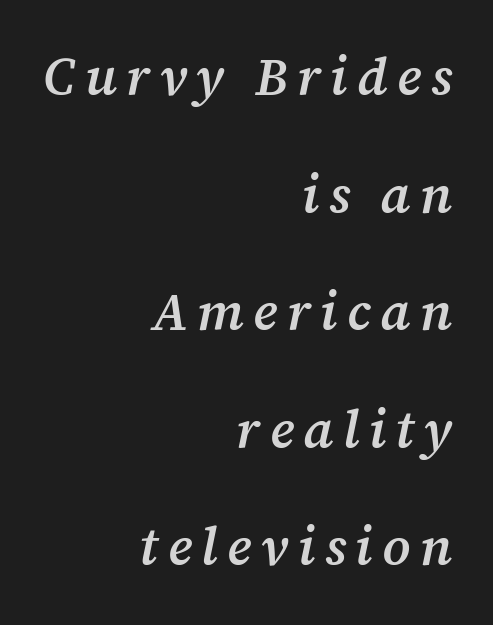
Q: Is the text bold? A: Semi-bold.
Q: Is the text italic (slanted)? A: Yes, it leans right by about 12 degrees.
Q: Is the typeface a serif or a sans-serif typeface? A: Serif.
Q: Is the text underlined? A: No.
Q: How is the paragraph aligned? A: Right-aligned.
Q: Is the spacing between lines tight, normal or loose? A: Loose.
Q: Width (condensed, normal, or wide)? A: Normal.
Q: Stroke contrast? A: Medium.
Q: x-height? A: Medium.
Q: Monospaced? A: No.
